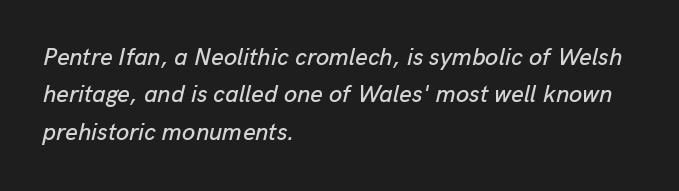
{"italic": "yes", "lean": "right", "slant_degrees": 13, "underline": "no", "align": "left", "line_spacing": "normal", "line_spacing_ratio": 1.56, "letter_spacing": "normal", "letter_spacing_em": 0.0, "glyph_px": 24}
